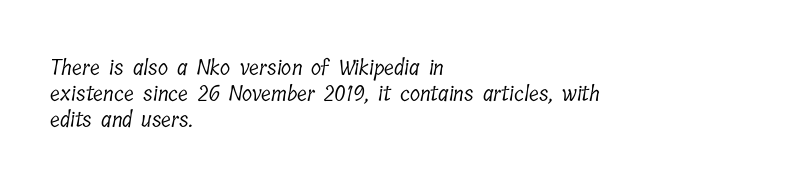
The image shows 21 px text type; set left-aligned, line spacing 1.23x, normal letter spacing, not underlined.
